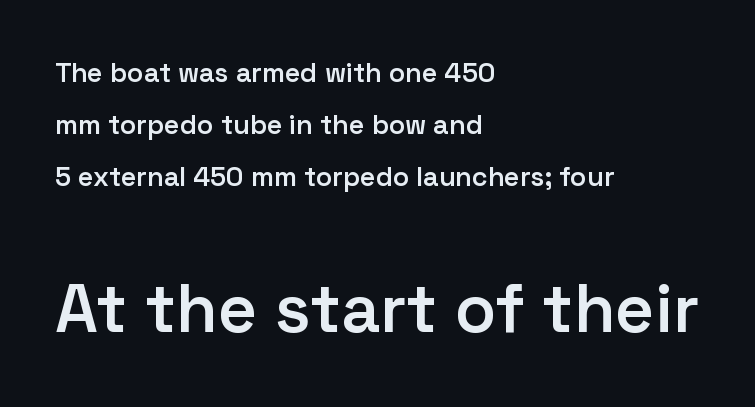
The foot of each line stays bare and open. Do the characters align in a grid? No, the font is proportional. The vertical gap from one line to the next is large. Unlike italic type, these characters show no tilt at all. Letter spacing: default.
